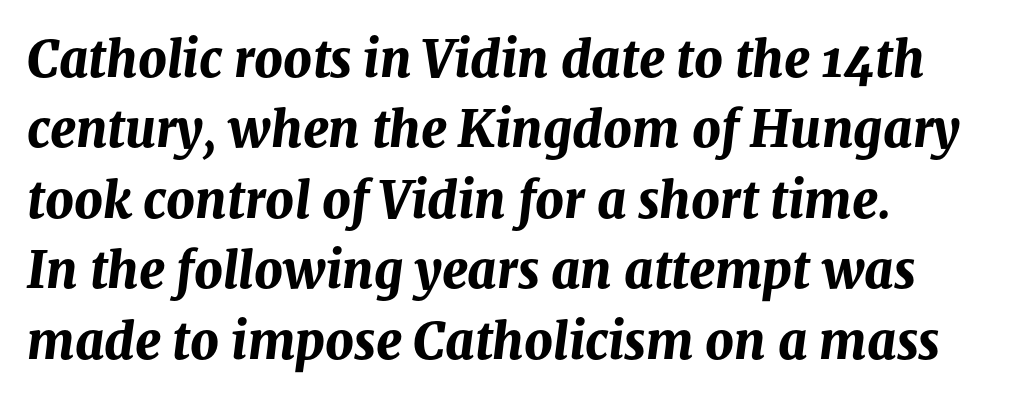
Q: Is the text bold? A: Yes.
Q: Is the text italic (slanted)? A: Yes, it leans right by about 8 degrees.
Q: Is the text underlined? A: No.
Q: How is the paragraph aligned? A: Left-aligned.
Q: Is the spacing between letters normal or unusually wide? A: Normal.
Q: Is the spacing between lines tight, normal or loose? A: Normal.
Q: Width (condensed, normal, or wide)? A: Normal.
Q: Stroke contrast? A: Medium.
Q: x-height? A: Medium.
Q: Monospaced? A: No.
